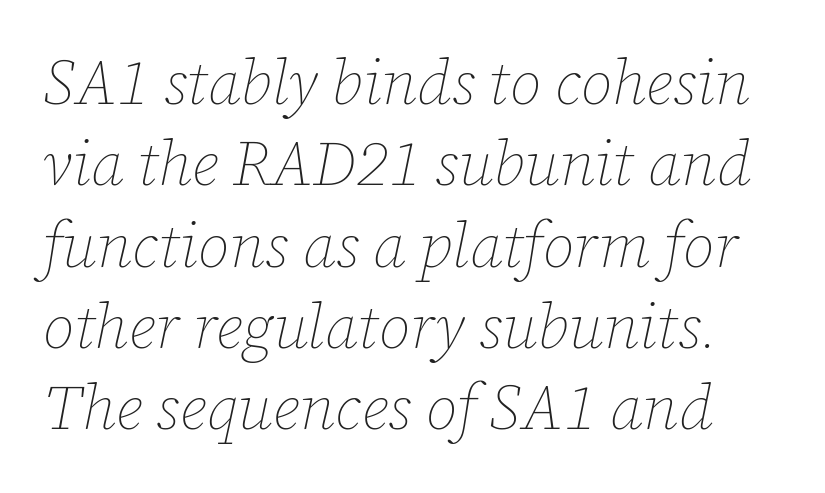
Q: Is the text bold? A: No.
Q: Is the text italic (slanted)? A: Yes, it leans right by about 12 degrees.
Q: Is the text underlined? A: No.
Q: Is the spacing between letters normal or unusually wide? A: Normal.
Q: Is the spacing between lines tight, normal or loose? A: Normal.
Q: Width (condensed, normal, or wide)? A: Normal.
Q: Stroke contrast? A: Low.
Q: x-height? A: Medium.
Q: Monospaced? A: No.
